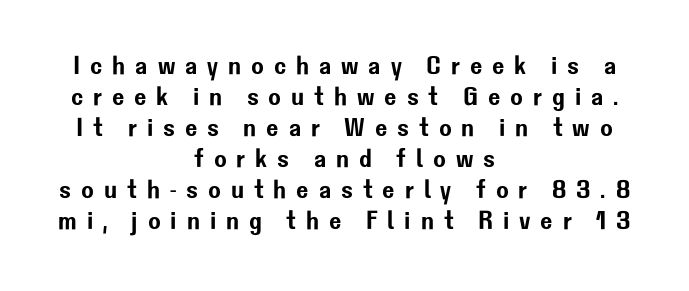
Q: Is the text italic (slanted)? A: No, it is upright.
Q: Is the text underlined? A: No.
Q: How is the paragraph aligned? A: Centered.
Q: Is the spacing between letters normal or unusually wide? A: Unusually wide.
